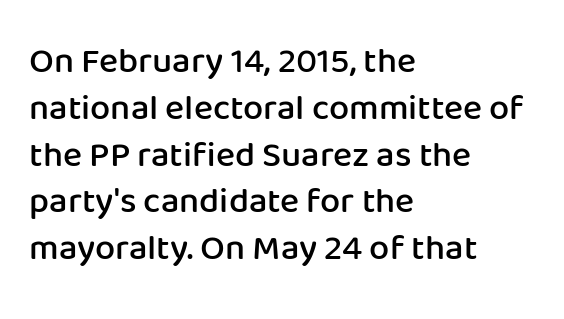
The image shows 36 px semibold sans-serif type, upright; set left-aligned, normal line spacing (1.3x), normal letter spacing, not underlined; low stroke contrast and a medium x-height.
